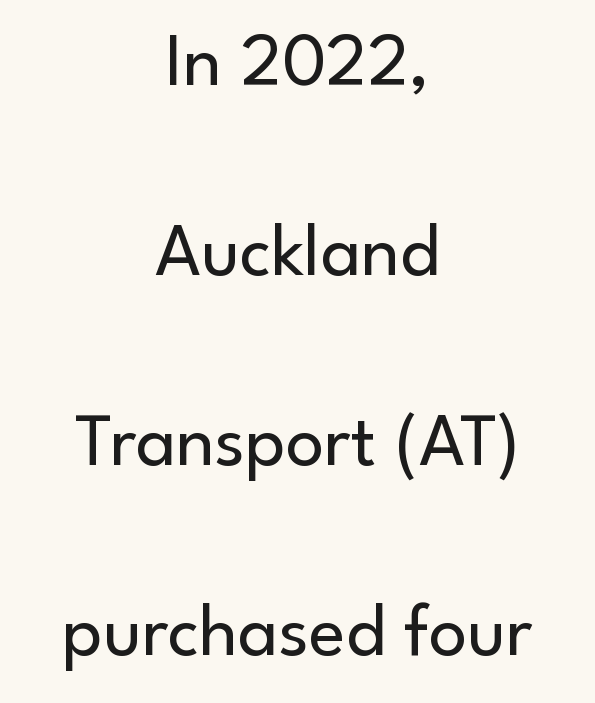
Q: Is the text bold? A: No.
Q: Is the text italic (slanted)? A: No, it is upright.
Q: Is the typeface a serif or a sans-serif typeface? A: Sans-serif.
Q: Is the text underlined? A: No.
Q: How is the paragraph aligned? A: Centered.
Q: Is the spacing between letters normal or unusually wide? A: Normal.
Q: Is the spacing between lines tight, normal or loose? A: Loose.
Q: Width (condensed, normal, or wide)? A: Normal.
Q: Stroke contrast? A: Low.
Q: x-height? A: Small.
Q: Monospaced? A: No.
